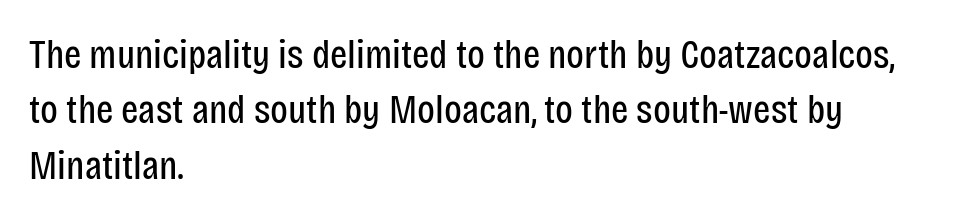
The image shows 41 px regular-weight, condensed sans-serif type, upright; set left-aligned, normal line spacing (1.35x), normal letter spacing, not underlined; low stroke contrast and a large x-height.
